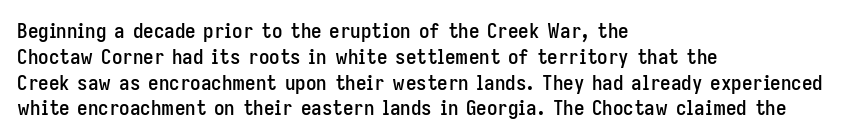
{"italic": "no", "underline": "no", "align": "left", "line_spacing_ratio": 1.23, "letter_spacing": "normal", "letter_spacing_em": 0.0, "glyph_px": 21}
